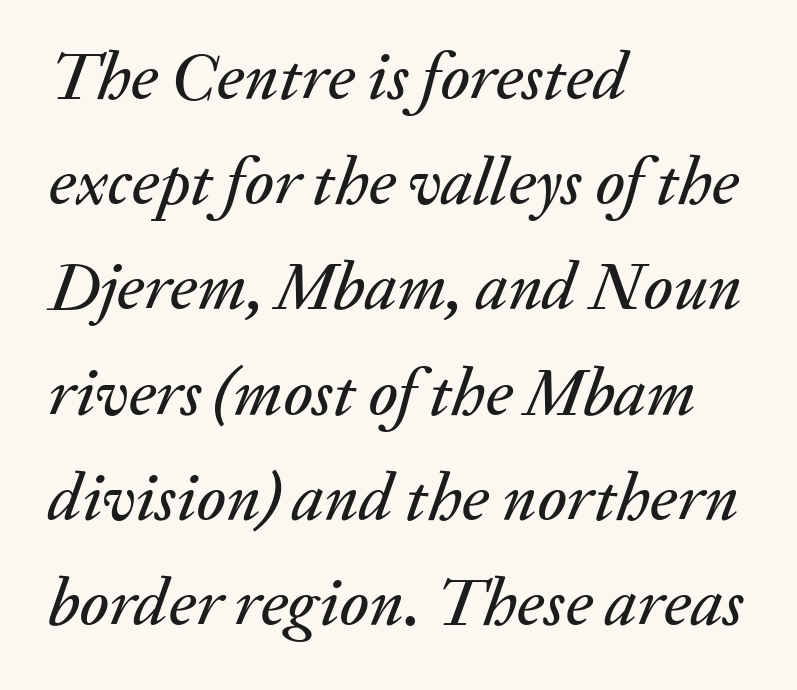
The image shows 67 px text type, italic (leaning right); set left-aligned, normal line spacing (1.57x), normal letter spacing, not underlined; medium stroke contrast and a medium x-height.
